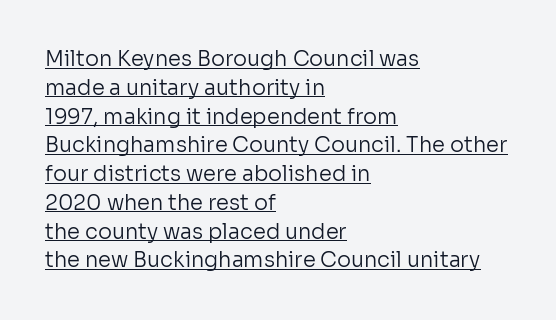
The image shows 21 px text type, upright; set left-aligned, normal line spacing (1.37x), normal letter spacing, underlined.
